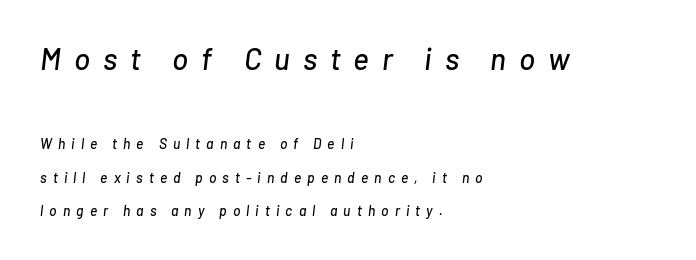
The image shows 30 px text type, italic (leaning right); set left-aligned, loose line spacing (2.38x), unusually wide letter spacing (+0.43 em), not underlined; the first (top) block is 2.14x larger; low stroke contrast and a medium x-height.
